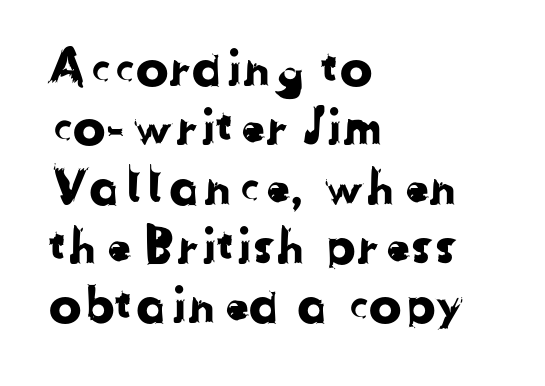
The image shows 49 px sans-serif type; set left-aligned, line spacing 1.21x, normal letter spacing, not underlined; low stroke contrast and a medium x-height.
